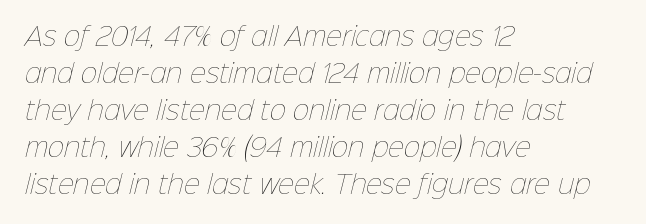
Layout note: lines flush left. You could call the tracking neutral — neither tight nor loose. Type without underlining. How would I describe the line gaps? Plain and ordinary. Bold? No — there's no thickening of the strokes.
